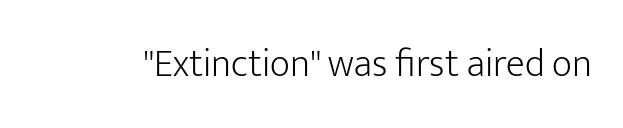
{"serif": "no", "italic": "no", "bold": "no", "weight": "light", "width": "normal", "stroke_contrast": "low", "x_height": "medium", "monospaced": "no", "underline": "no", "letter_spacing": "normal", "letter_spacing_em": 0.0, "glyph_px": 39}
